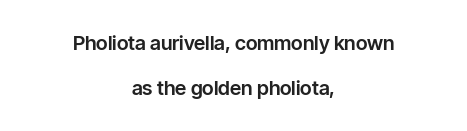
The setting favours the middle, as headings and verse often do. Loosely led — the rows are spread out. Honestly, there is no underline to notice here at all. Ascenders rise straight up at ninety degrees. Each word holds together tightly as a unit, with standard inter-letter gaps.
